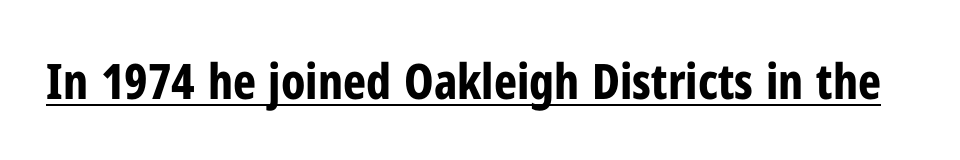
The image shows 49 px bold, condensed sans-serif type, upright; set normal letter spacing, underlined; low stroke contrast and a medium x-height.
